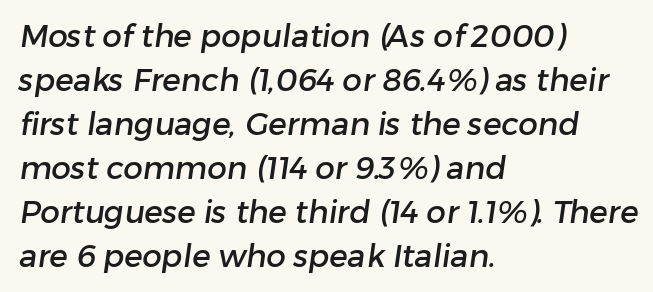
Q: Is the typeface a serif or a sans-serif typeface? A: Sans-serif.
Q: Is the text underlined? A: No.
Q: How is the paragraph aligned? A: Left-aligned.
Q: Is the spacing between letters normal or unusually wide? A: Normal.
Q: Is the spacing between lines tight, normal or loose? A: Normal.
Q: Width (condensed, normal, or wide)? A: Normal.
Q: Stroke contrast? A: Low.
Q: x-height? A: Medium.
Q: Monospaced? A: No.
